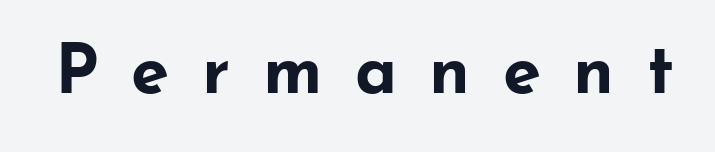
The tracking reads as deliberately expanded to a designer's eye. These lines are composed in type without serifs. Plain, unruled lines of type. Bold? Absolutely — the strokes are thick and heavy. The font's upright variant was chosen for this text. The letters advance in unequal steps, a hallmark of proportional type.
